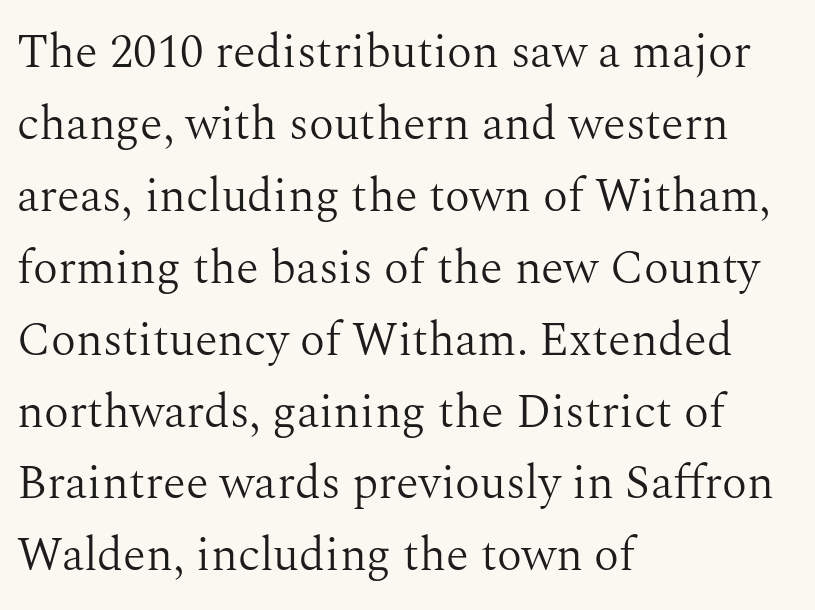
Q: Is the text bold? A: No.
Q: Is the text italic (slanted)? A: No, it is upright.
Q: Is the typeface a serif or a sans-serif typeface? A: Serif.
Q: Is the text underlined? A: No.
Q: How is the paragraph aligned? A: Left-aligned.
Q: Is the spacing between letters normal or unusually wide? A: Normal.
Q: Is the spacing between lines tight, normal or loose? A: Normal.
Q: Width (condensed, normal, or wide)? A: Normal.
Q: Stroke contrast? A: Medium.
Q: x-height? A: Medium.
Q: Monospaced? A: No.
